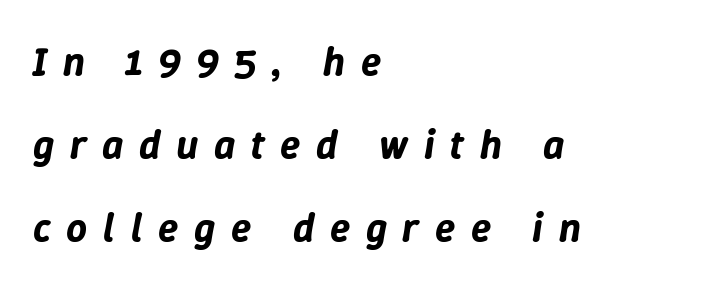
The image shows 41 px text type, italic (leaning right); set left-aligned, loose line spacing (2.02x), unusually wide letter spacing (+0.38 em), not underlined; low stroke contrast and a medium x-height.
